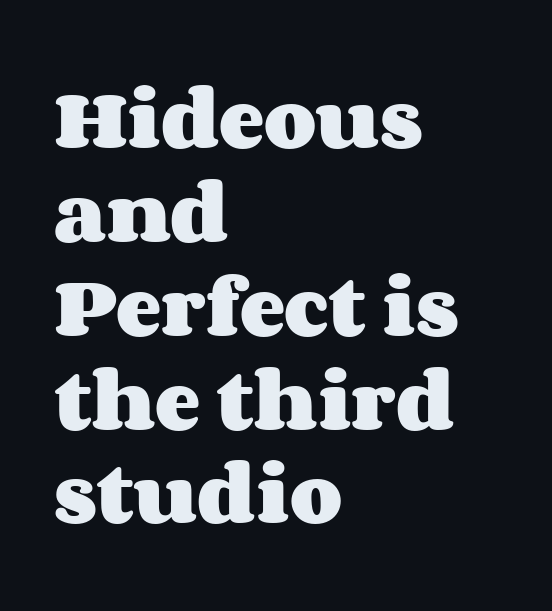
Q: Is the text bold? A: Yes.
Q: Is the text italic (slanted)? A: No, it is upright.
Q: Is the text underlined? A: No.
Q: How is the paragraph aligned? A: Left-aligned.
Q: Is the spacing between letters normal or unusually wide? A: Normal.
Q: Is the spacing between lines tight, normal or loose? A: Normal.
Q: Width (condensed, normal, or wide)? A: Wide.
Q: Stroke contrast? A: Medium.
Q: x-height? A: Large.
Q: Monospaced? A: No.
